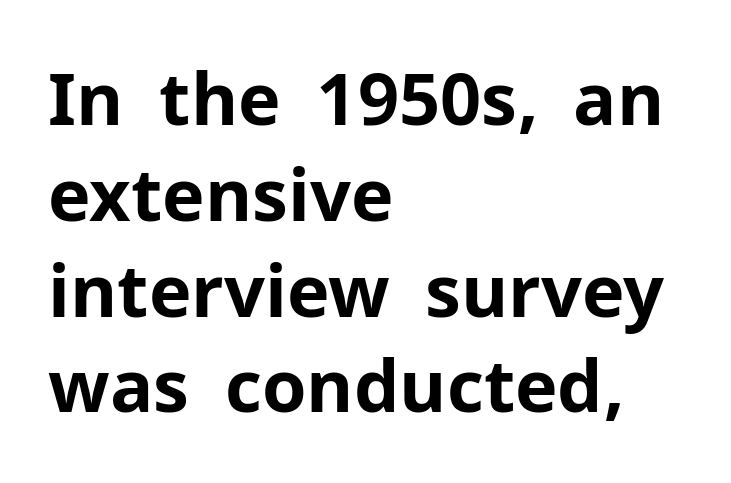
Visually the block forms a straight wall on the left and a jagged coastline on the right. Strokes here are thick enough to call this a true bold. The letters carry no serifs — their stems end cleanly without finishing strokes. A typesetter would call this leading conventional body-copy spacing. If you drew a line through each stem, it would be perfectly vertical.
